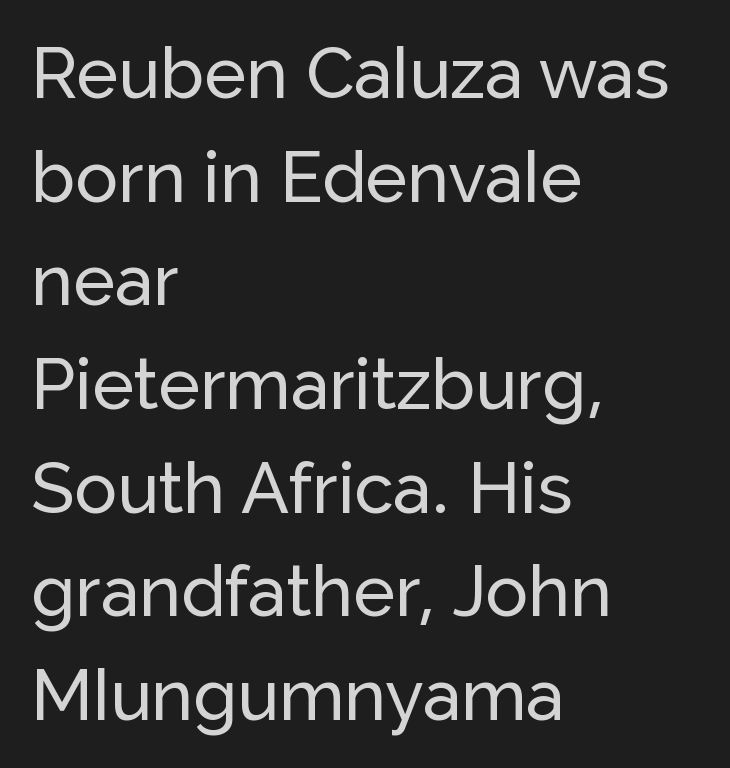
{"serif": "no", "italic": "no", "width": "normal", "stroke_contrast": "low", "x_height": "medium", "monospaced": "no", "underline": "no", "align": "left", "line_spacing": "normal", "line_spacing_ratio": 1.46, "letter_spacing": "normal", "letter_spacing_em": 0.0, "glyph_px": 71}
